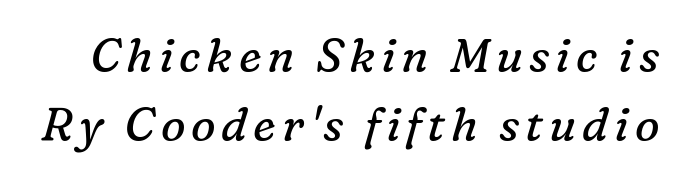
A typesetter would label this face a serif. Stems and bowls with no extra thickness — not bold. The typography opts for an oblique posture over an upright one. The glyphs are unaccompanied by any horizontal stroke below them. Looks like regular typesetting: each glyph gets only the width it needs. The rows are spaced the way most documents space them.
